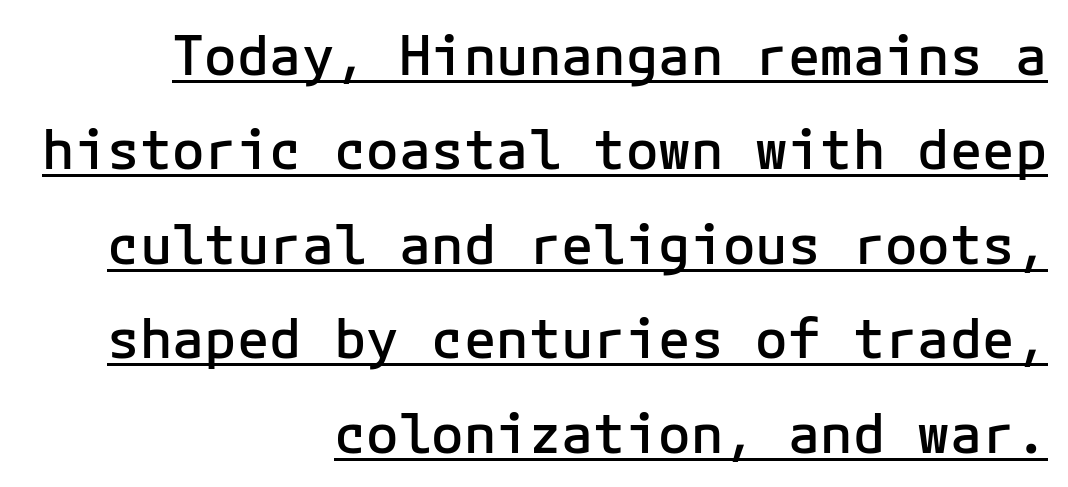
{"serif": "no", "italic": "no", "bold": "semi", "weight": "semibold", "width": "normal", "stroke_contrast": "low", "x_height": "medium", "monospaced": "yes", "underline": "yes", "align": "right", "line_spacing_ratio": 1.75, "letter_spacing": "normal", "letter_spacing_em": 0.0, "glyph_px": 54}
